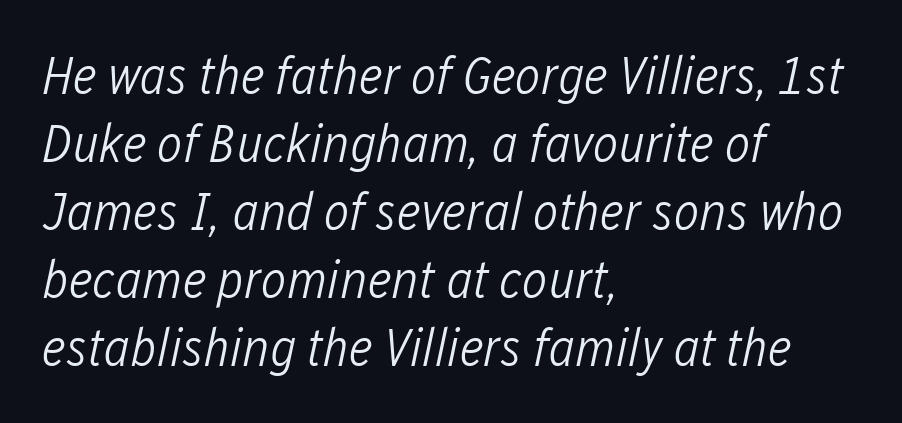
A clean baseline with only descenders dipping below it. Honestly, the row spacing looks completely unremarkable. Compared with a centered layout, this one pins lines to the left instead. The passage shown is not bold in any degree.
